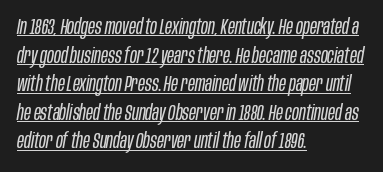
{"italic": "yes", "lean": "right", "slant_degrees": 10, "bold": "no", "underline": "yes", "align": "left", "line_spacing": "normal", "line_spacing_ratio": 1.36, "letter_spacing": "normal", "letter_spacing_em": 0.0, "glyph_px": 21}
